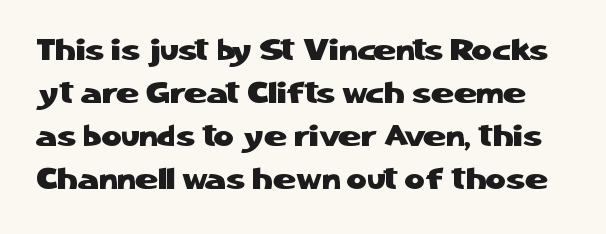
The image shows 31 px sans-serif type, upright; set normal line spacing (1.39x), normal letter spacing, not underlined; low stroke contrast and a medium x-height.
